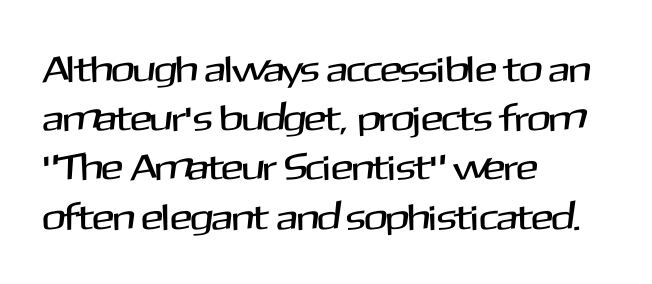
{"serif": "no", "italic": "no", "width": "normal", "stroke_contrast": "medium", "x_height": "medium", "monospaced": "no", "underline": "no", "align": "left", "line_spacing": "normal", "line_spacing_ratio": 1.33, "letter_spacing": "normal", "letter_spacing_em": 0.0, "glyph_px": 37}
